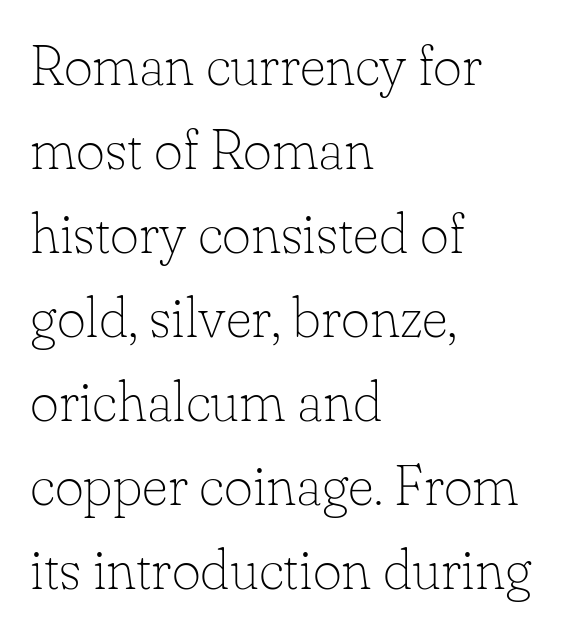
The image shows 56 px thin serif type, upright; set left-aligned, normal line spacing (1.5x), normal letter spacing, not underlined; low stroke contrast and a small x-height.
